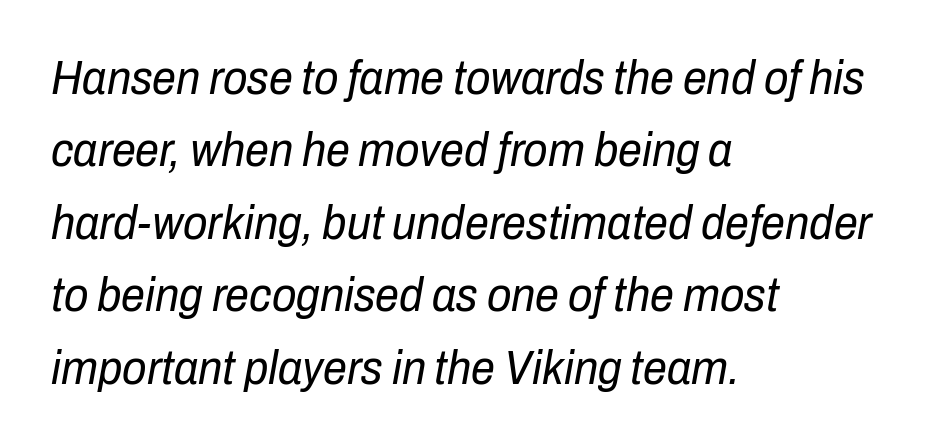
{"italic": "yes", "lean": "right", "slant_degrees": 10, "bold": "no", "weight": "regular", "width": "condensed", "stroke_contrast": "low", "x_height": "medium", "monospaced": "no", "underline": "no", "align": "left", "line_spacing": "normal", "line_spacing_ratio": 1.51, "letter_spacing": "normal", "letter_spacing_em": 0.0, "glyph_px": 48}
